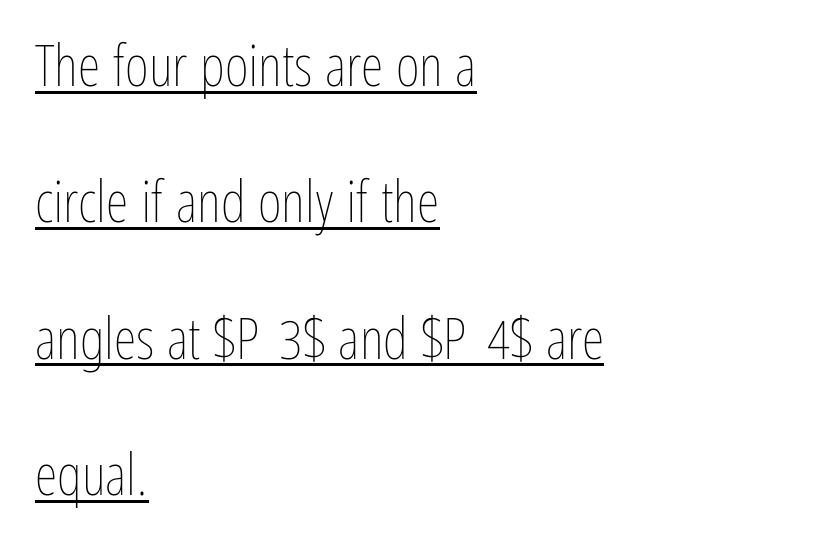
Compared with typical body copy, the letter spacing here is the same. Each new line begins a long way beneath the previous one. Upright lettering throughout. Nothing heavy about these letters — not bold at all. These characters rest on top of a visible drawn line.
